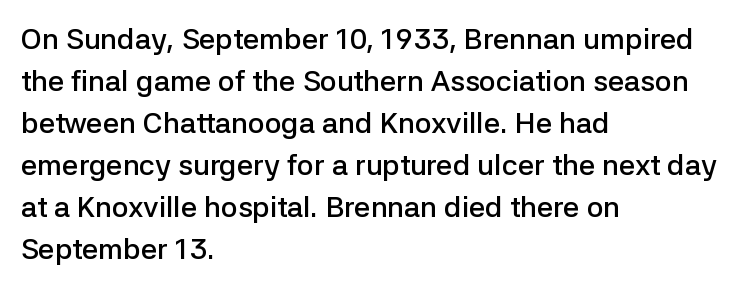
The image shows 29 px semibold sans-serif type, upright; set left-aligned, normal line spacing (1.45x), normal letter spacing, not underlined; low stroke contrast and a medium x-height.
